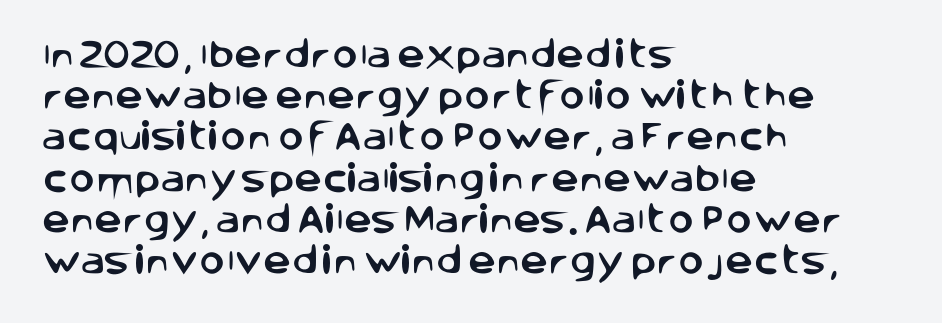
The image shows 31 px sans-serif type, upright; set left-aligned, normal line spacing (1.33x), normal letter spacing, not underlined; low stroke contrast and a large x-height.
